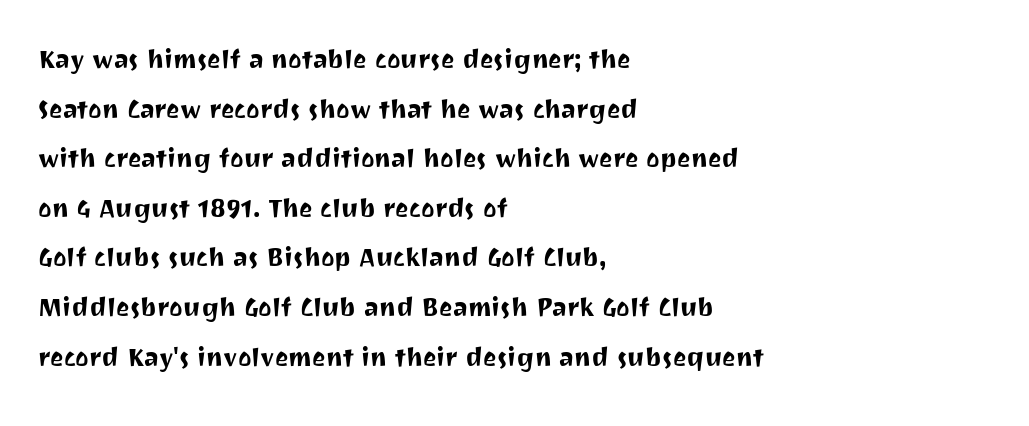
The image shows 32 px sans-serif type, upright; set left-aligned, normal line spacing (1.55x), normal letter spacing, not underlined; medium stroke contrast and a medium x-height.
